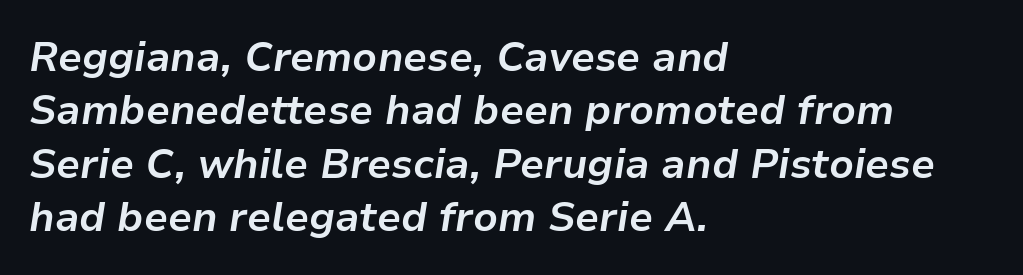
There's an unmistakable incline to the writing here. Is the letter spacing exaggerated? No — it looks like the ordinary default. Leading matches the norm, producing a regular column. The paragraph shown leans on its left margin.
